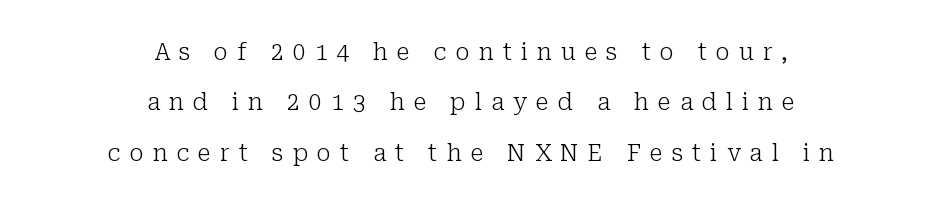
{"italic": "no", "bold": "no", "underline": "no", "align": "center", "line_spacing": "loose", "line_spacing_ratio": 2.19, "letter_spacing": "wide", "letter_spacing_em": 0.39, "glyph_px": 23}
